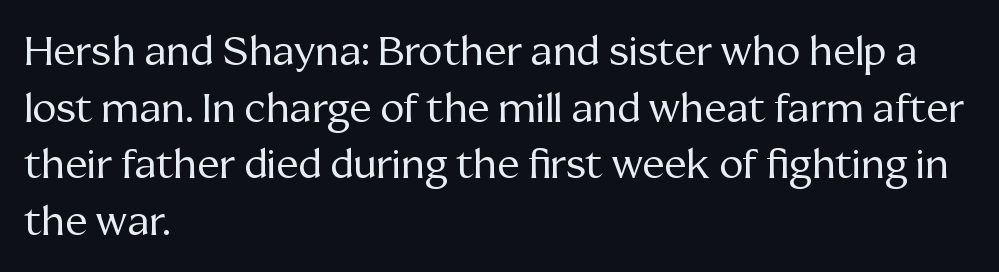
Small tapered or slab feet sit at the stroke ends, so this counts as serif. Weight: regular or lighter. This is roman type, the default non-slanted kind. How are the letters spaced? Ordinarily, with no added tracking.
